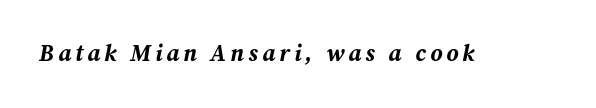
Q: Is the text bold? A: Yes.
Q: Is the text italic (slanted)? A: Yes, it leans right by about 12 degrees.
Q: Is the text underlined? A: No.
